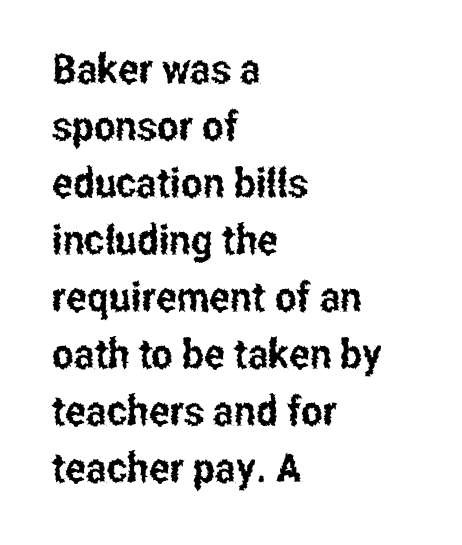
{"serif": "no", "italic": "no", "width": "condensed", "stroke_contrast": "low", "x_height": "medium", "monospaced": "no", "underline": "no", "align": "left", "line_spacing": "normal", "line_spacing_ratio": 1.39, "letter_spacing": "normal", "letter_spacing_em": 0.0, "glyph_px": 41}
